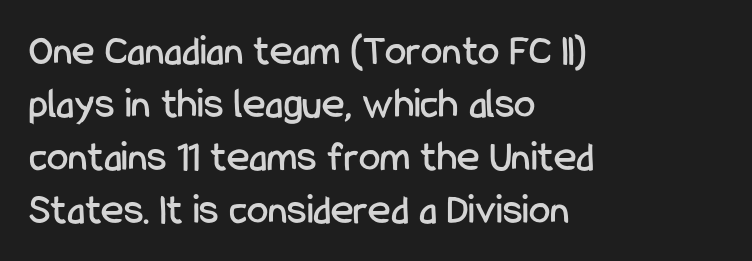
Q: Is the text italic (slanted)? A: No, it is upright.
Q: Is the typeface a serif or a sans-serif typeface? A: Sans-serif.
Q: Is the text underlined? A: No.
Q: How is the paragraph aligned? A: Left-aligned.
Q: Is the spacing between letters normal or unusually wide? A: Normal.
Q: Width (condensed, normal, or wide)? A: Condensed.
Q: Stroke contrast? A: Low.
Q: x-height? A: Medium.
Q: Monospaced? A: No.
